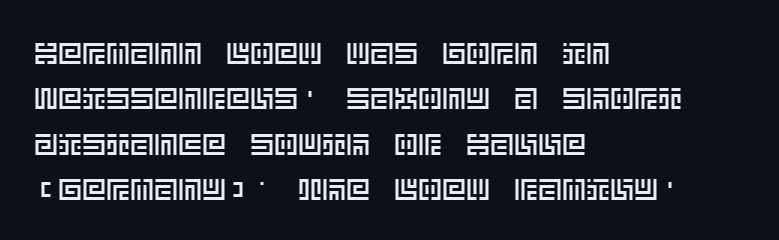
The image shows 30 px text type, upright; set left-aligned, normal line spacing (1.51x), normal letter spacing, not underlined; a large x-height.
